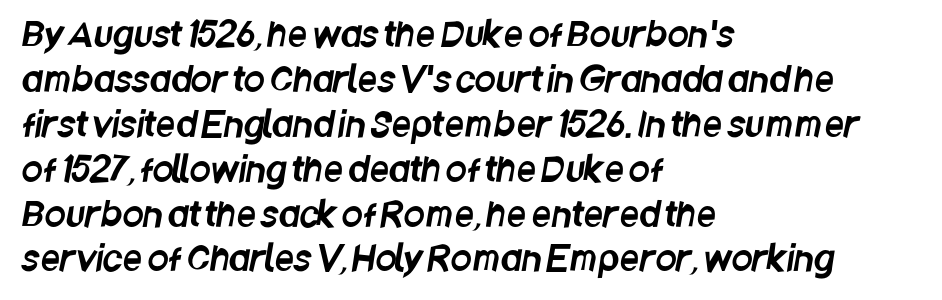
{"serif": "no", "width": "condensed", "stroke_contrast": "low", "x_height": "large", "monospaced": "no", "underline": "no", "align": "left", "line_spacing": "normal", "line_spacing_ratio": 1.32, "letter_spacing": "normal", "letter_spacing_em": 0.0, "glyph_px": 34}
